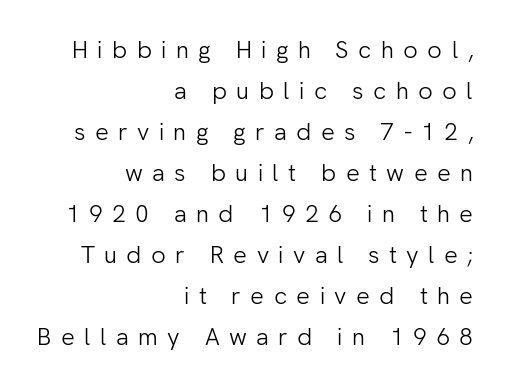
{"italic": "no", "bold": "no", "underline": "no", "align": "right", "line_spacing_ratio": 1.71, "letter_spacing": "wide", "letter_spacing_em": 0.39, "glyph_px": 24}
